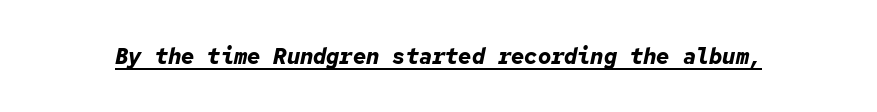
This sample carries an underscore along the baseline area. Style check: oblique. What stands out about the letter spacing? Nothing — it is the standard amount. Set as a true bold cut, around the 700 mark.
